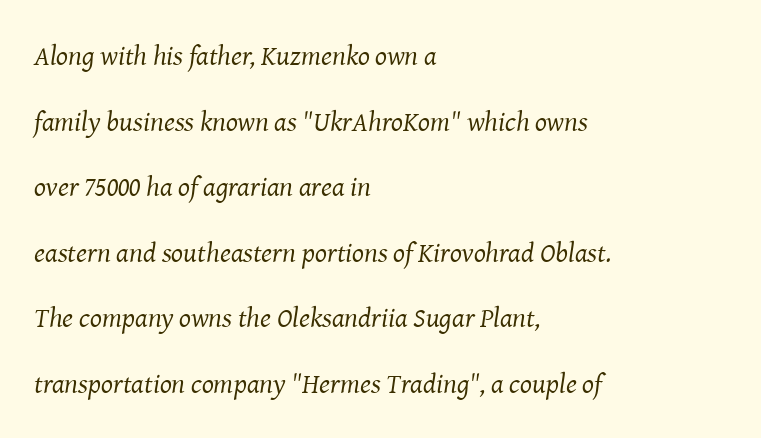
{"serif": "yes", "italic": "yes", "lean": "right", "slant_degrees": 8, "bold": "no", "weight": "regular", "width": "normal", "stroke_contrast": "medium", "x_height": "medium", "monospaced": "no", "underline": "no", "align": "left", "line_spacing": "loose", "line_spacing_ratio": 2.34, "letter_spacing": "normal", "letter_spacing_em": 0.0, "glyph_px": 28}
